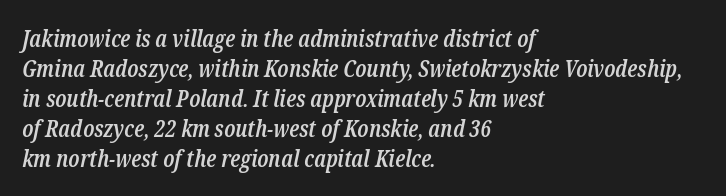
Line starts are locked; line ends wander. Caption: standard tracking, unaltered. Each glyph is drawn with semibold strokes, heavier than normal yet not fully bold. Nobody drew a line under any word here.
